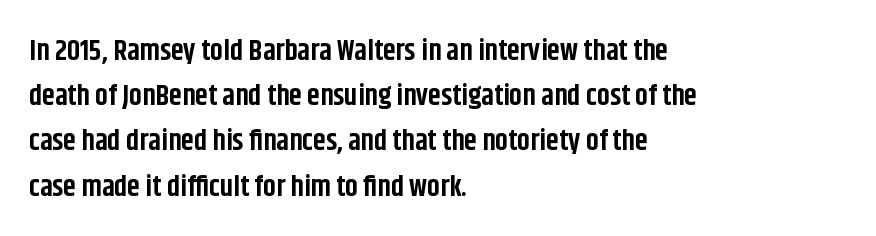
{"serif": "no", "italic": "no", "bold": "yes", "weight": "bold", "width": "condensed", "stroke_contrast": "low", "x_height": "large", "monospaced": "no", "underline": "no", "align": "left", "line_spacing": "normal", "line_spacing_ratio": 1.56, "letter_spacing": "normal", "letter_spacing_em": 0.0, "glyph_px": 29}
